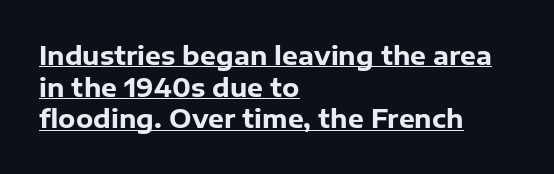
Q: Is the text bold? A: Yes.
Q: Is the text italic (slanted)? A: No, it is upright.
Q: Is the text underlined? A: Yes.
Q: How is the paragraph aligned? A: Left-aligned.
Q: Is the spacing between letters normal or unusually wide? A: Normal.
Q: Is the spacing between lines tight, normal or loose? A: Normal.
